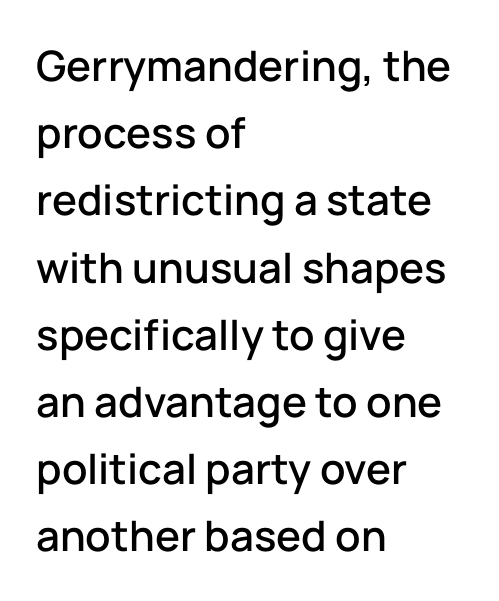
Q: Is the text italic (slanted)? A: No, it is upright.
Q: Is the typeface a serif or a sans-serif typeface? A: Sans-serif.
Q: Is the text underlined? A: No.
Q: How is the paragraph aligned? A: Left-aligned.
Q: Is the spacing between letters normal or unusually wide? A: Normal.
Q: Is the spacing between lines tight, normal or loose? A: Normal.
Q: Width (condensed, normal, or wide)? A: Normal.
Q: Stroke contrast? A: Low.
Q: x-height? A: Medium.
Q: Monospaced? A: No.
